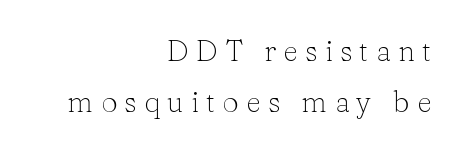
{"serif": "yes", "italic": "no", "bold": "no", "weight": "light", "width": "normal", "stroke_contrast": "low", "x_height": "medium", "monospaced": "no", "underline": "no", "align": "right", "line_spacing_ratio": 1.75, "letter_spacing": "wide", "letter_spacing_em": 0.25, "glyph_px": 29}
